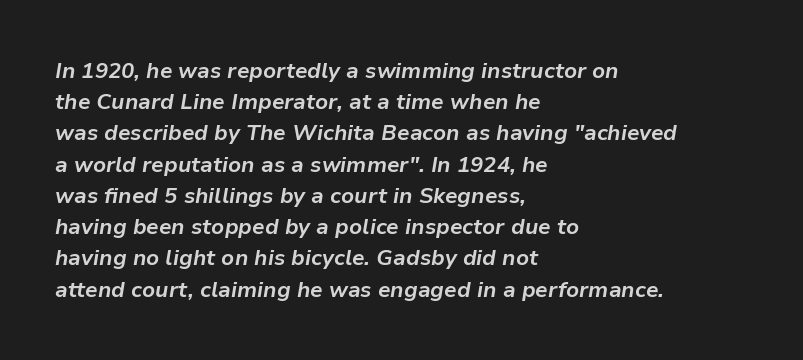
Q: Is the text bold? A: Yes.
Q: Is the text italic (slanted)? A: Yes, it leans right by about 9 degrees.
Q: Is the text underlined? A: No.
Q: How is the paragraph aligned? A: Left-aligned.
Q: Is the spacing between letters normal or unusually wide? A: Normal.
Q: Is the spacing between lines tight, normal or loose? A: Normal.
